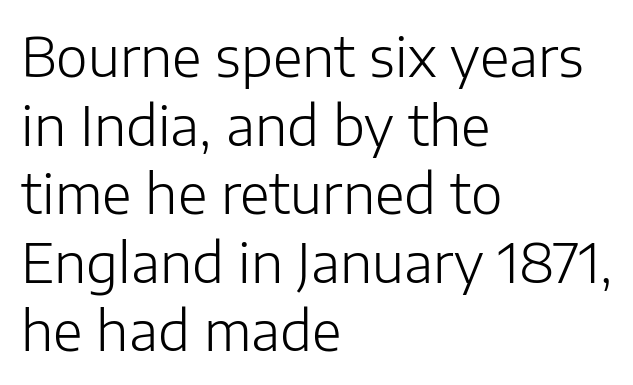
Q: Is the text bold? A: No.
Q: Is the text italic (slanted)? A: No, it is upright.
Q: Is the typeface a serif or a sans-serif typeface? A: Sans-serif.
Q: Is the text underlined? A: No.
Q: How is the paragraph aligned? A: Left-aligned.
Q: Is the spacing between letters normal or unusually wide? A: Normal.
Q: Is the spacing between lines tight, normal or loose? A: Normal.
Q: Width (condensed, normal, or wide)? A: Normal.
Q: Stroke contrast? A: Low.
Q: x-height? A: Medium.
Q: Monospaced? A: No.
